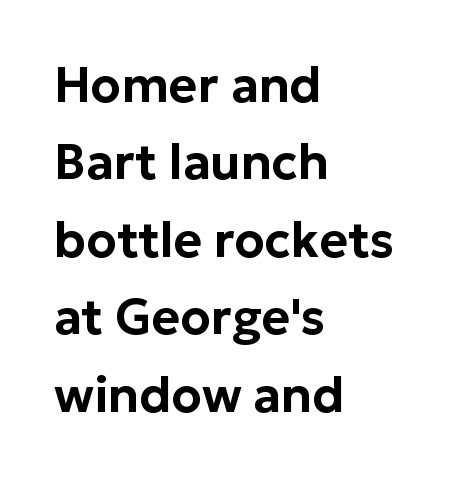
{"serif": "no", "italic": "no", "width": "normal", "stroke_contrast": "low", "x_height": "medium", "monospaced": "no", "underline": "no", "align": "left", "line_spacing": "normal", "line_spacing_ratio": 1.58, "letter_spacing": "normal", "letter_spacing_em": 0.0, "glyph_px": 49}
